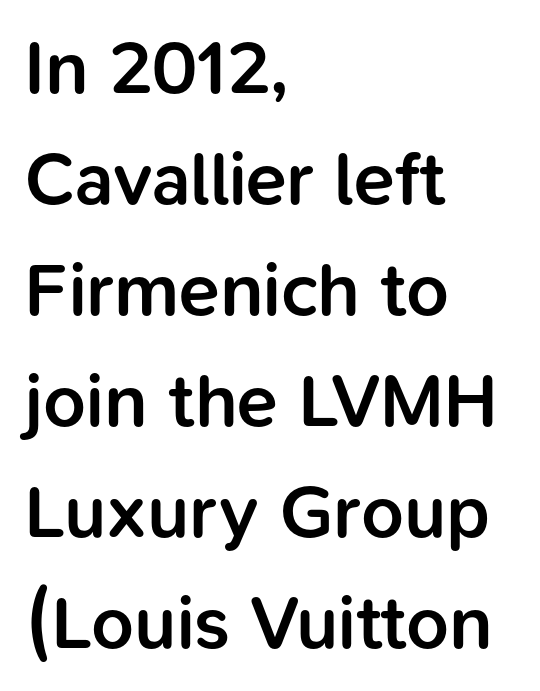
The image shows 75 px semibold sans-serif type, upright; set left-aligned, normal line spacing (1.48x), normal letter spacing, not underlined; low stroke contrast and a medium x-height.
